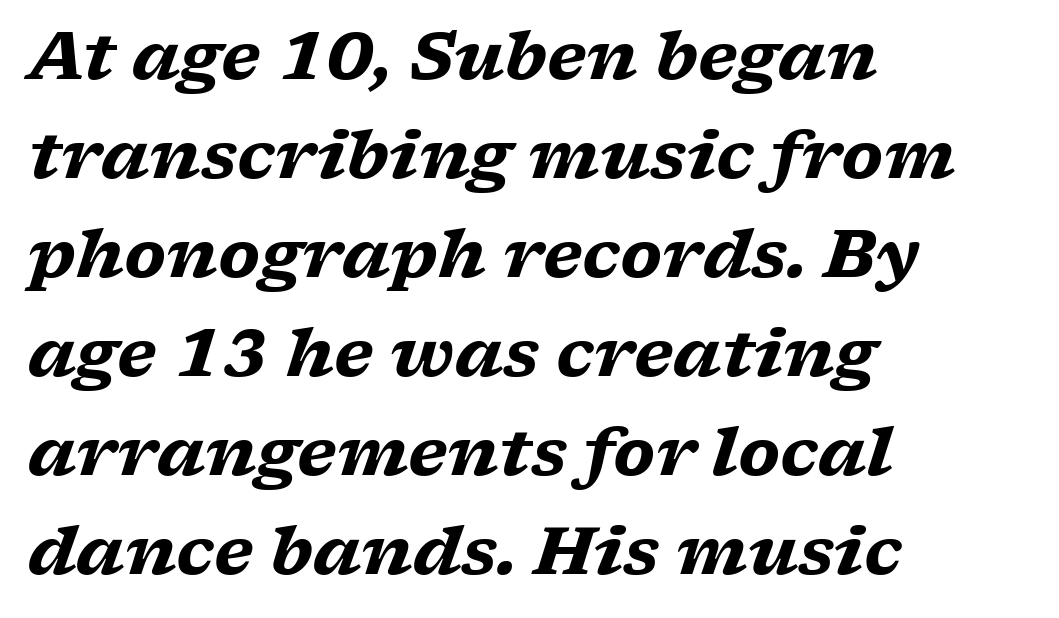
Q: Is the text bold? A: Yes.
Q: Is the text italic (slanted)? A: Yes, it leans right by about 17 degrees.
Q: Is the typeface a serif or a sans-serif typeface? A: Serif.
Q: Is the text underlined? A: No.
Q: How is the paragraph aligned? A: Left-aligned.
Q: Is the spacing between letters normal or unusually wide? A: Normal.
Q: Is the spacing between lines tight, normal or loose? A: Normal.
Q: Width (condensed, normal, or wide)? A: Wide.
Q: Stroke contrast? A: Low.
Q: x-height? A: Medium.
Q: Monospaced? A: No.
